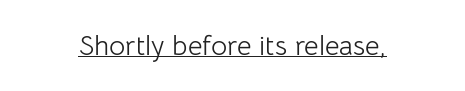
Q: Is the text bold? A: No.
Q: Is the text italic (slanted)? A: No, it is upright.
Q: Is the typeface a serif or a sans-serif typeface? A: Sans-serif.
Q: Is the text underlined? A: Yes.
Q: How is the paragraph aligned? A: Centered.
Q: Is the spacing between letters normal or unusually wide? A: Normal.
Q: Width (condensed, normal, or wide)? A: Normal.
Q: Stroke contrast? A: Low.
Q: x-height? A: Medium.
Q: Monospaced? A: No.
